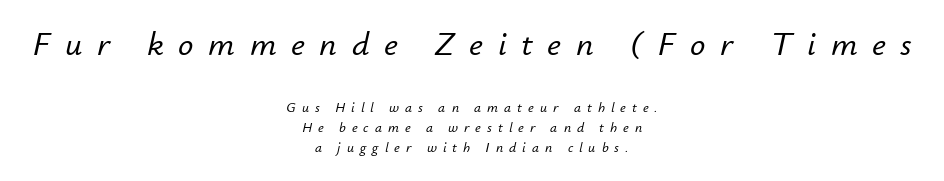
Q: Is the text italic (slanted)? A: Yes, it leans right by about 12 degrees.
Q: Is the text underlined? A: No.
Q: How is the paragraph aligned? A: Centered.
Q: Is the spacing between letters normal or unusually wide? A: Unusually wide.
Q: Is the spacing between lines tight, normal or loose? A: Normal.
Q: Which block of text is set in a larger size, the first (top) or the second (bottom)? A: The first (top) one.
Q: Width (condensed, normal, or wide)? A: Normal.
Q: Stroke contrast? A: Low.
Q: x-height? A: Small.
Q: Monospaced? A: No.
